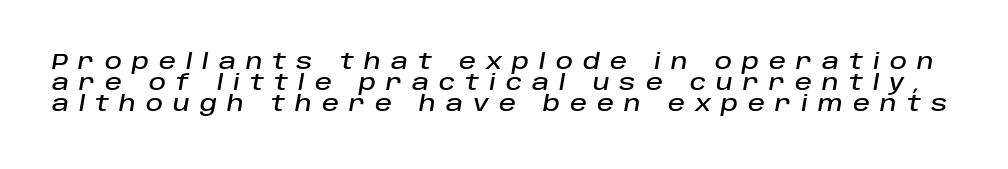
Line spacing here is tight. In terms of letterspacing, this is a distinctly airy, spread setting. Is the type slanted? Yes — the strokes lean at a clear angle. Bare-footed words on every line.
